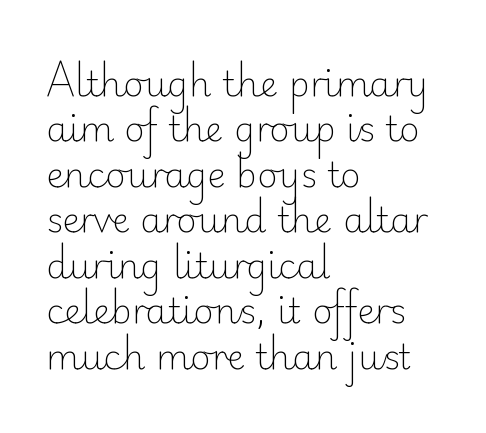
The image shows 35 px light sans-serif type, upright; set left-aligned, normal line spacing (1.3x), normal letter spacing, not underlined; low stroke contrast and a small x-height.
